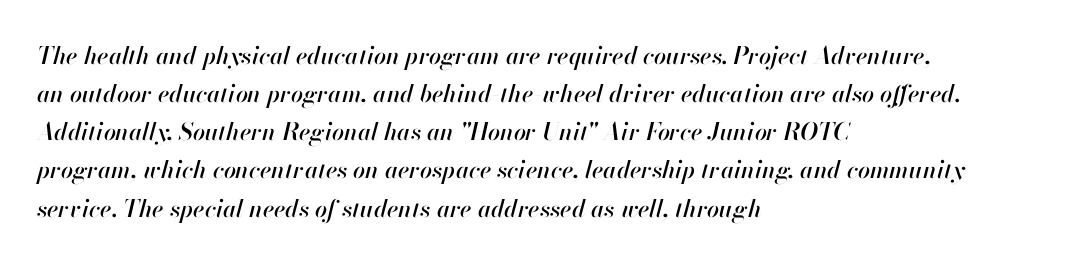
Honestly, the letter spacing is just normal — you wouldn't notice it. Teacher's note: observe the even left margin — that is flush-left alignment. Rows of type keep a routine distance in the vertical direction. Check the space under the baseline: it is left empty. The passage shown leans; its letterforms are oblique.
